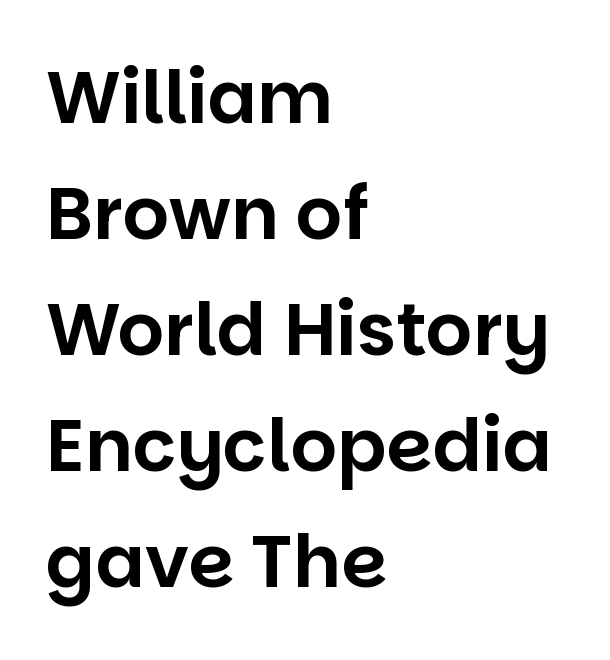
The image shows 73 px sans-serif type, upright; set left-aligned, normal line spacing (1.59x), normal letter spacing, not underlined; low stroke contrast and a large x-height.
